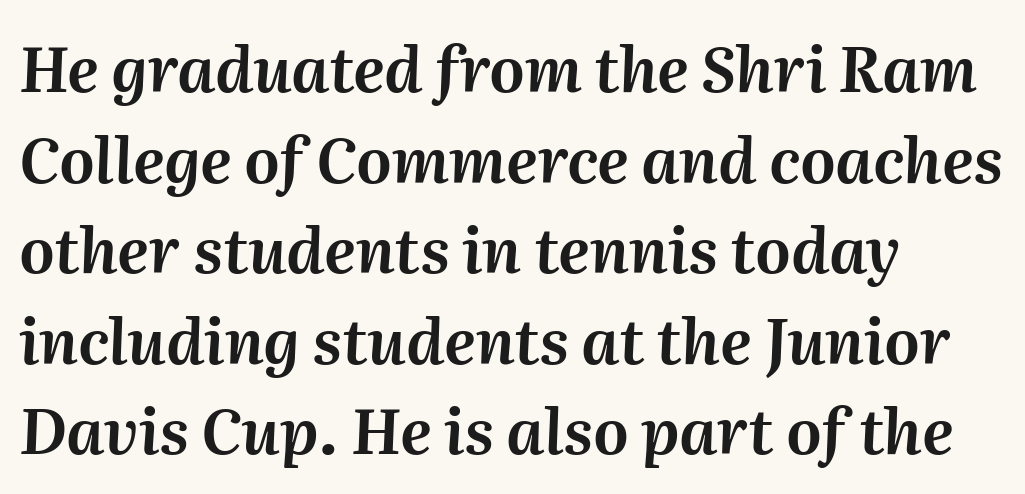
Q: Is the text italic (slanted)? A: Yes, it leans right by about 2 degrees.
Q: Is the text underlined? A: No.
Q: How is the paragraph aligned? A: Left-aligned.
Q: Is the spacing between letters normal or unusually wide? A: Normal.
Q: Is the spacing between lines tight, normal or loose? A: Normal.
Q: Width (condensed, normal, or wide)? A: Normal.
Q: Stroke contrast? A: Medium.
Q: x-height? A: Medium.
Q: Monospaced? A: No.
